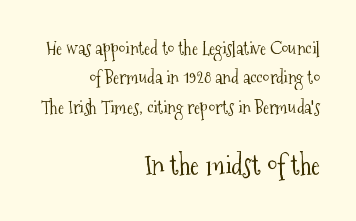
{"italic": "no", "bold": "no", "underline": "no", "align": "right", "line_spacing": "normal", "line_spacing_ratio": 1.63, "letter_spacing": "normal", "letter_spacing_em": 0.0, "larger_block": "second", "size_ratio": 1.5, "glyph_px": 27}
